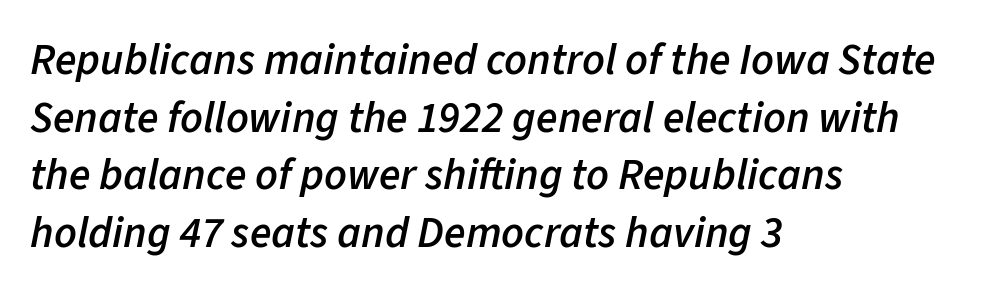
The image shows 44 px semibold type, italic (leaning right); set left-aligned, normal line spacing (1.31x), normal letter spacing, not underlined; low stroke contrast and a medium x-height.
